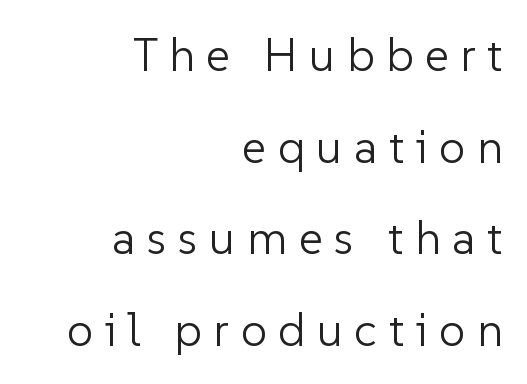
The image shows 47 px light sans-serif type, upright; set right-aligned, loose line spacing (1.95x), unusually wide letter spacing (+0.24 em), not underlined; low stroke contrast and a medium x-height.
